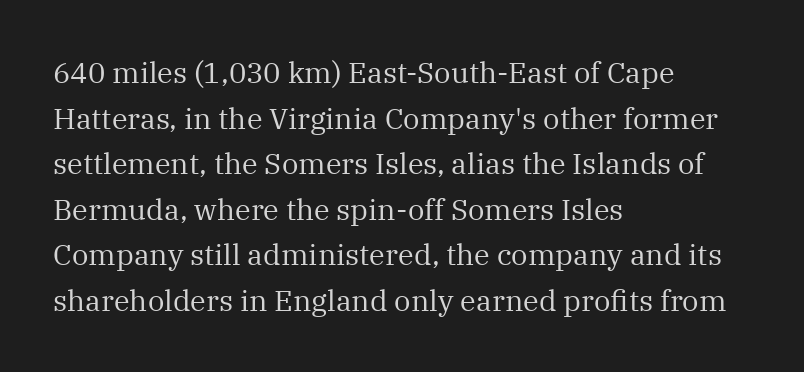
The image shows 29 px regular-weight serif type, upright; set left-aligned, normal line spacing (1.57x), normal letter spacing, not underlined; medium stroke contrast and a medium x-height.
